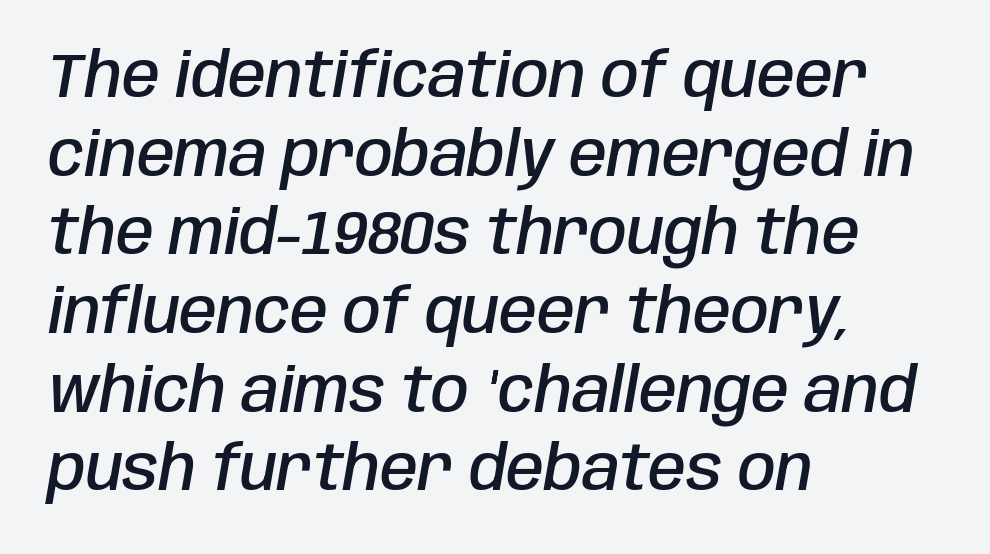
Q: Is the text bold? A: Semi-bold.
Q: Is the text italic (slanted)? A: Yes, it leans right by about 10 degrees.
Q: Is the text underlined? A: No.
Q: How is the paragraph aligned? A: Left-aligned.
Q: Is the spacing between letters normal or unusually wide? A: Normal.
Q: Is the spacing between lines tight, normal or loose? A: Normal.
Q: Width (condensed, normal, or wide)? A: Condensed.
Q: Stroke contrast? A: Low.
Q: x-height? A: Large.
Q: Monospaced? A: No.
